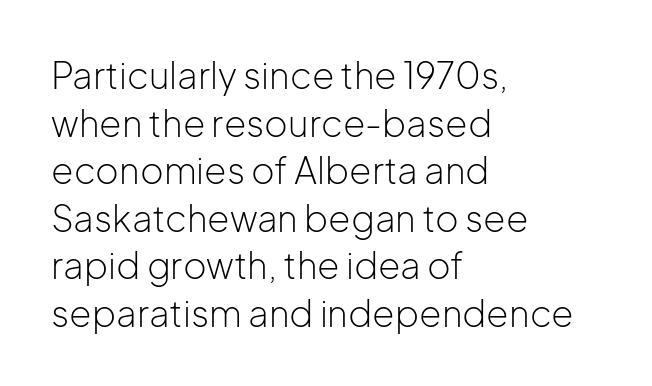
{"serif": "no", "italic": "no", "bold": "no", "weight": "light", "width": "normal", "stroke_contrast": "low", "x_height": "medium", "monospaced": "no", "underline": "no", "align": "left", "line_spacing": "normal", "line_spacing_ratio": 1.32, "letter_spacing": "normal", "letter_spacing_em": 0.0, "glyph_px": 36}
